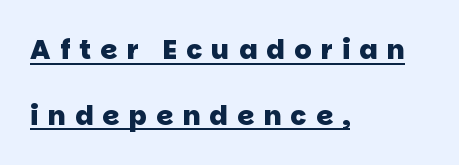
How are the letters spaced? Widely, with obvious added tracking. Successive baselines arrive slowly, with a big drop between each. A full-strength bold gives these letters their thick strokes. Students, observe the line beneath the letters — that is underlining.
